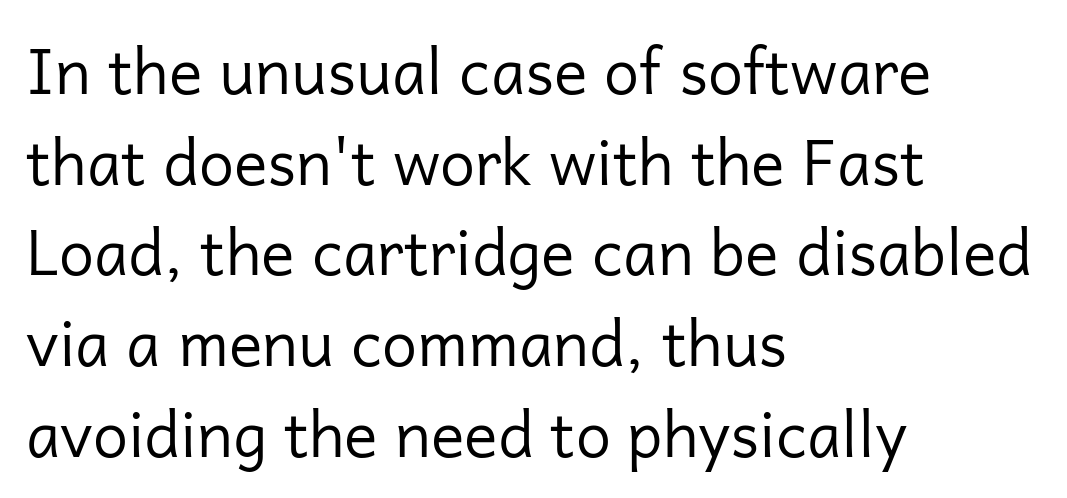
{"serif": "no", "italic": "no", "bold": "no", "weight": "regular", "width": "normal", "stroke_contrast": "low", "x_height": "medium", "monospaced": "no", "underline": "no", "align": "left", "line_spacing": "normal", "line_spacing_ratio": 1.44, "letter_spacing": "normal", "letter_spacing_em": 0.0, "glyph_px": 63}
